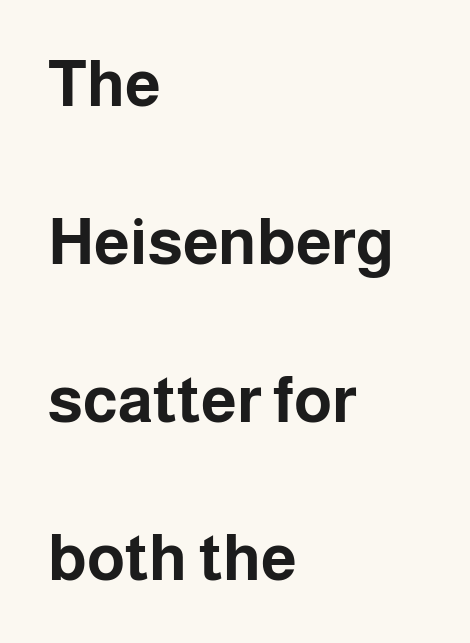
A typesetter would label this face a sans. These lines are rendered in a variable-pitch font. How are the letters spaced? Ordinarily, with no added tracking. Is the block centered? No — it sits flush against the left margin. Ascenders rise straight up at ninety degrees.
